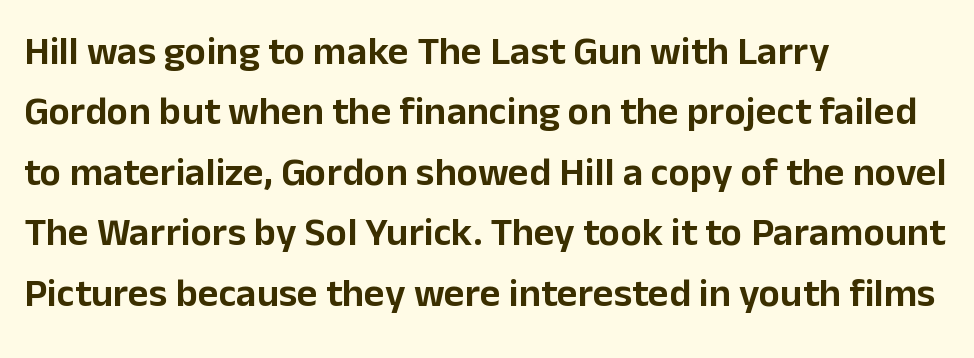
{"serif": "no", "italic": "no", "width": "normal", "stroke_contrast": "low", "x_height": "medium", "monospaced": "no", "underline": "no", "align": "left", "line_spacing": "normal", "line_spacing_ratio": 1.51, "letter_spacing": "normal", "letter_spacing_em": 0.0, "glyph_px": 40}
